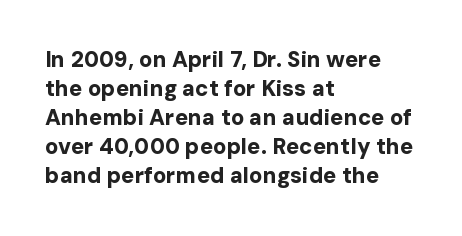
The image shows 22 px bold type, upright; set left-aligned, normal line spacing (1.32x), normal letter spacing, not underlined.
